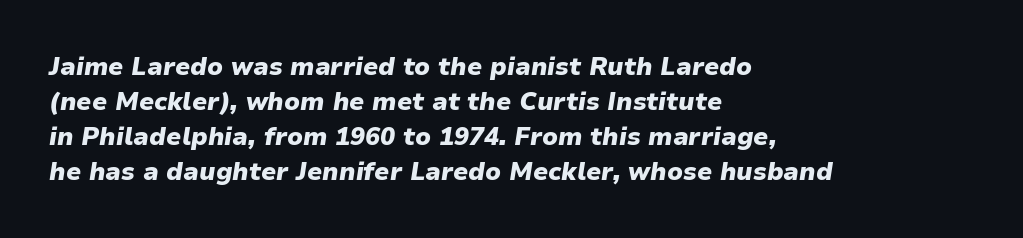
The image shows 25 px bold type, italic (leaning right); set left-aligned, normal line spacing (1.4x), normal letter spacing, not underlined.
